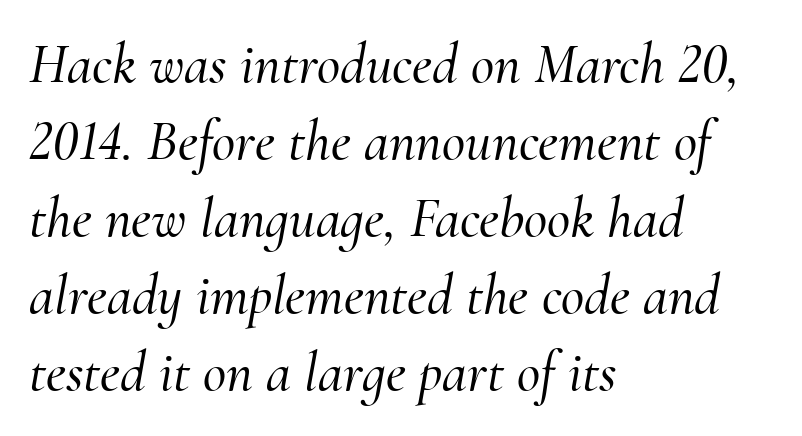
The image shows 57 px serif type, italic (leaning right); set left-aligned, normal line spacing (1.35x), normal letter spacing, not underlined; medium stroke contrast and a small x-height.
